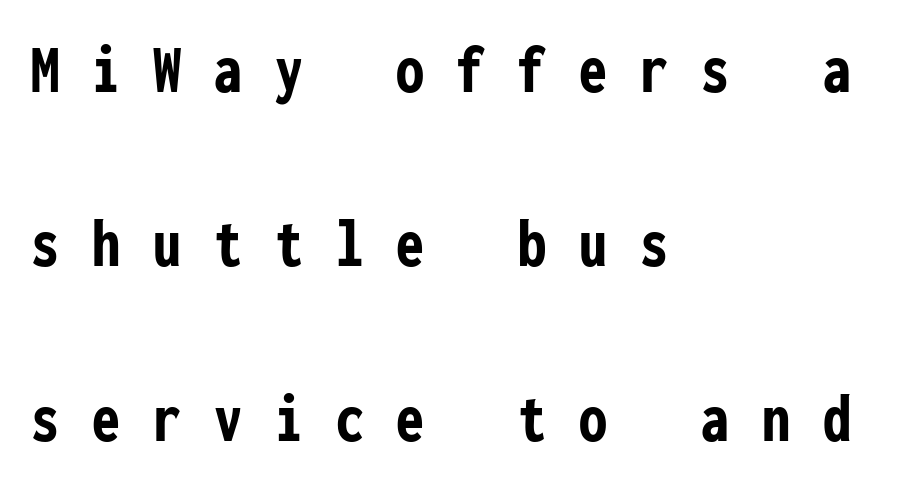
The image shows 70 px semibold, condensed sans-serif type, upright, monospaced; set left-aligned, loose line spacing (2.49x), unusually wide letter spacing (+0.47 em), not underlined; low stroke contrast and a medium x-height.
